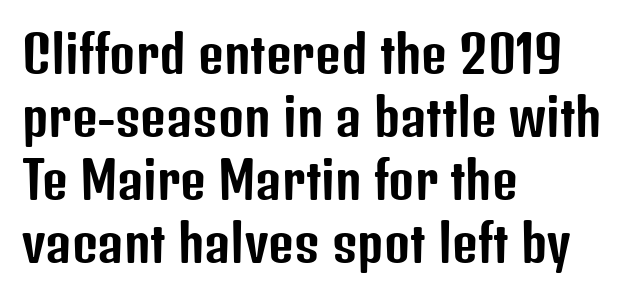
The image shows 50 px condensed sans-serif type, upright; set left-aligned, normal line spacing (1.26x), normal letter spacing, not underlined; low stroke contrast and a medium x-height.
